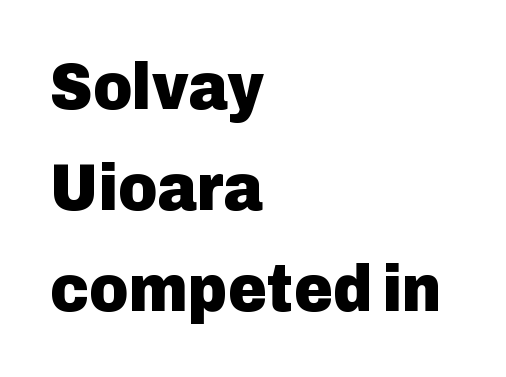
The image shows 67 px heavy sans-serif type, upright; set left-aligned, normal line spacing (1.51x), normal letter spacing, not underlined; low stroke contrast and a medium x-height.
